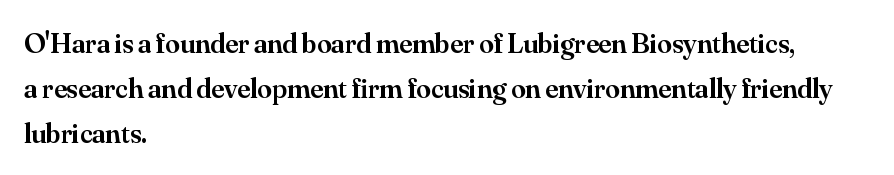
Q: Is the text bold? A: Semi-bold.
Q: Is the text italic (slanted)? A: No, it is upright.
Q: Is the typeface a serif or a sans-serif typeface? A: Serif.
Q: Is the text underlined? A: No.
Q: How is the paragraph aligned? A: Left-aligned.
Q: Is the spacing between letters normal or unusually wide? A: Normal.
Q: Is the spacing between lines tight, normal or loose? A: Normal.
Q: Width (condensed, normal, or wide)? A: Normal.
Q: Stroke contrast? A: Medium.
Q: x-height? A: Small.
Q: Monospaced? A: No.
